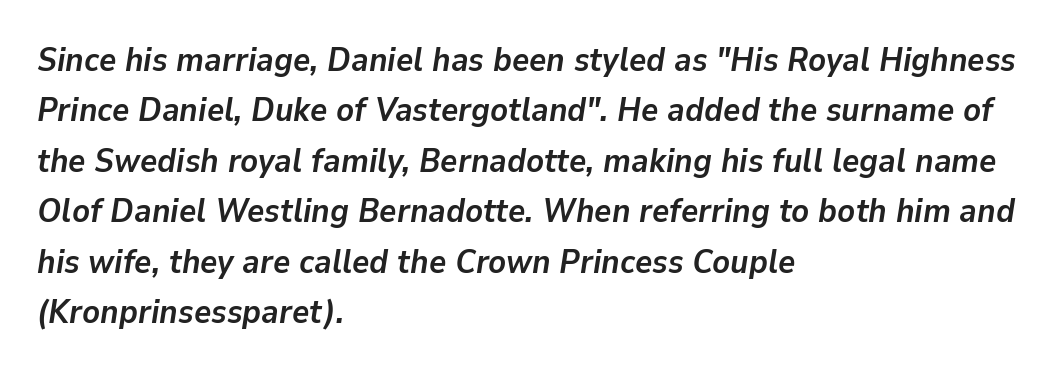
Would a proofreader flag this as italicized? Yes. The space between consecutive lines is moderate. A dark, heavy texture on the line: the type is bold. Spacing verdict: proportional, widths tailored to each character. The paragraph has a hard left edge and a soft right edge. The string is rendered with underlining switched off.
